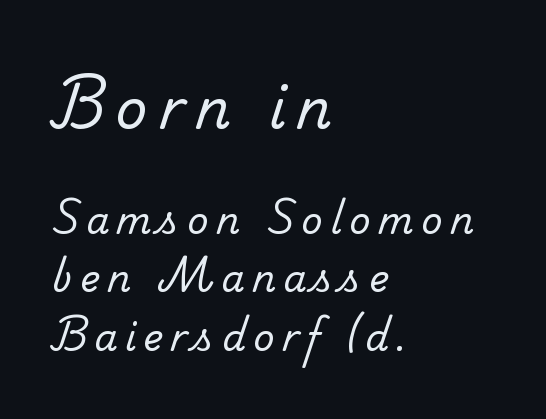
The image shows 55 px regular-weight serif type; set left-aligned, normal line spacing (1.57x), unusually wide letter spacing (+0.2 em), not underlined; the first (top) block is 1.49x larger; low stroke contrast and a small x-height.
